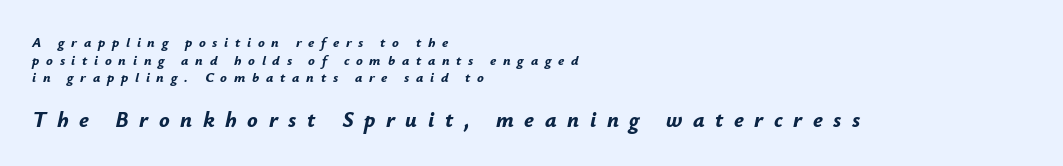
{"italic": "yes", "lean": "right", "slant_degrees": 12, "bold": "yes", "underline": "no", "align": "left", "line_spacing": "normal", "line_spacing_ratio": 1.26, "letter_spacing": "wide", "letter_spacing_em": 0.48, "larger_block": "second", "size_ratio": 1.57, "glyph_px": 22}
